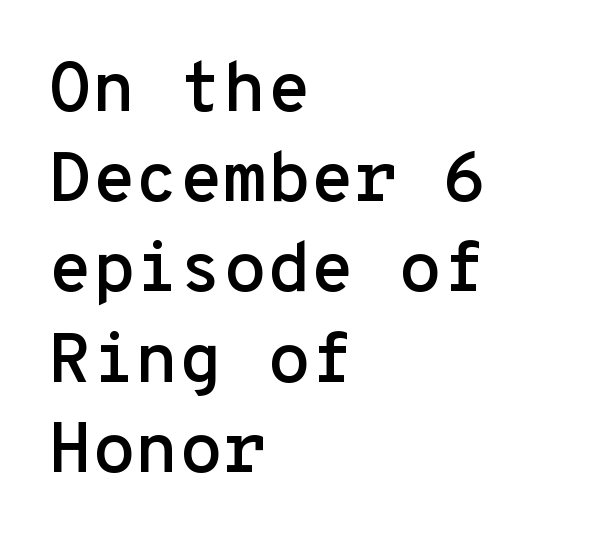
Q: Is the text italic (slanted)? A: No, it is upright.
Q: Is the typeface a serif or a sans-serif typeface? A: Sans-serif.
Q: Is the text underlined? A: No.
Q: How is the paragraph aligned? A: Left-aligned.
Q: Is the spacing between letters normal or unusually wide? A: Normal.
Q: Is the spacing between lines tight, normal or loose? A: Normal.
Q: Width (condensed, normal, or wide)? A: Normal.
Q: Stroke contrast? A: Low.
Q: x-height? A: Medium.
Q: Monospaced? A: Yes.
